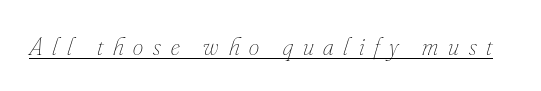
{"italic": "yes", "lean": "right", "slant_degrees": 16, "bold": "no", "underline": "yes", "letter_spacing": "wide", "letter_spacing_em": 0.38, "glyph_px": 26}
